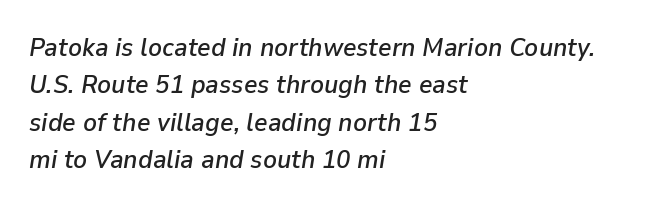
A typesetter would call this leading conventional body-copy spacing. Reading down the block, your eye returns to a fixed left position each line. The area under the type is left untouched. Tall strokes in this sample are angled rather than plumb. Is the letter spacing exaggerated? No — it looks like the ordinary default.
